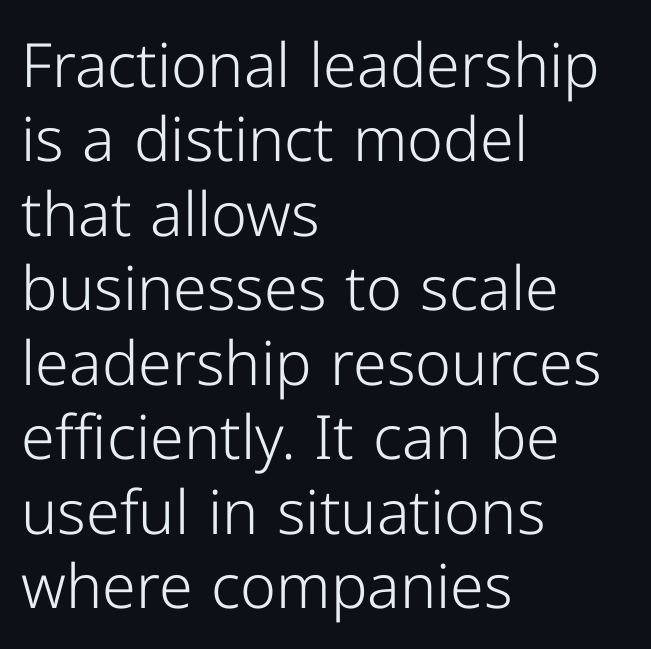
The type sits square on the baseline with zero lean. Character widths vary here, with narrow letters taking less room than wide ones. Descenders are the only things crossing below the line. Look at the bottom of the vertical strokes: they stop flat, with no serifs. The strokes carry an ordinary text weight at most.
